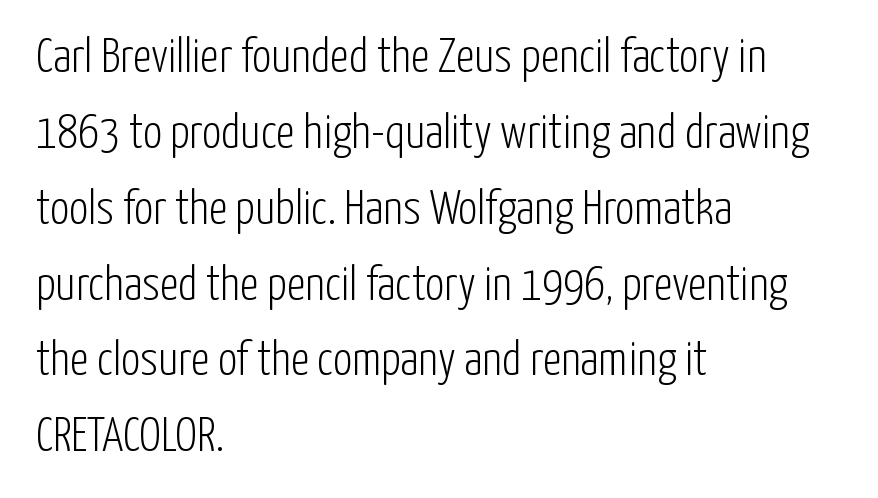
The image shows 48 px light, condensed sans-serif type, upright; set left-aligned, normal line spacing (1.58x), normal letter spacing, not underlined; low stroke contrast and a medium x-height.
